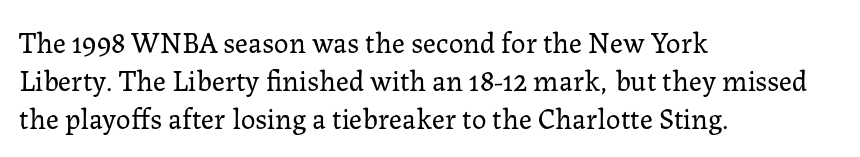
Q: Is the text bold? A: No.
Q: Is the text italic (slanted)? A: No, it is upright.
Q: Is the typeface a serif or a sans-serif typeface? A: Serif.
Q: Is the text underlined? A: No.
Q: How is the paragraph aligned? A: Left-aligned.
Q: Is the spacing between letters normal or unusually wide? A: Normal.
Q: Is the spacing between lines tight, normal or loose? A: Normal.
Q: Width (condensed, normal, or wide)? A: Normal.
Q: Stroke contrast? A: Low.
Q: x-height? A: Medium.
Q: Monospaced? A: No.
